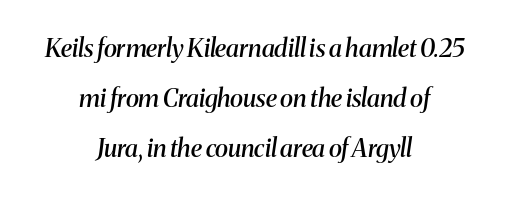
The baseline area is clear. This is the in-between weight designers call semibold or demi. Horizontal alignment here is central, giving a formal, balanced look. Each new line begins a long way beneath the previous one. Is the type slanted? Yes — the strokes lean at a clear angle.
